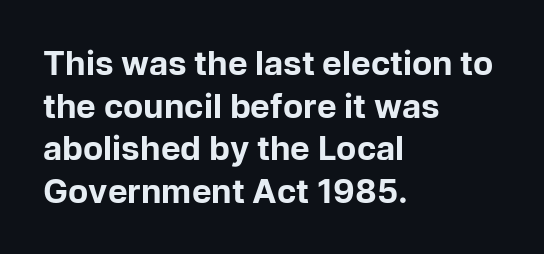
The image shows 33 px bold sans-serif type, upright; set left-aligned, normal line spacing (1.29x), normal letter spacing, not underlined; low stroke contrast and a medium x-height.
